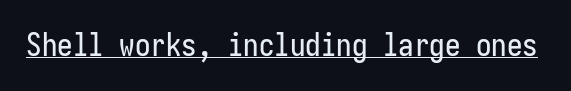
{"serif": "no", "italic": "no", "width": "condensed", "stroke_contrast": "low", "x_height": "medium", "monospaced": "yes", "underline": "yes", "letter_spacing": "normal", "letter_spacing_em": 0.0, "glyph_px": 31}
